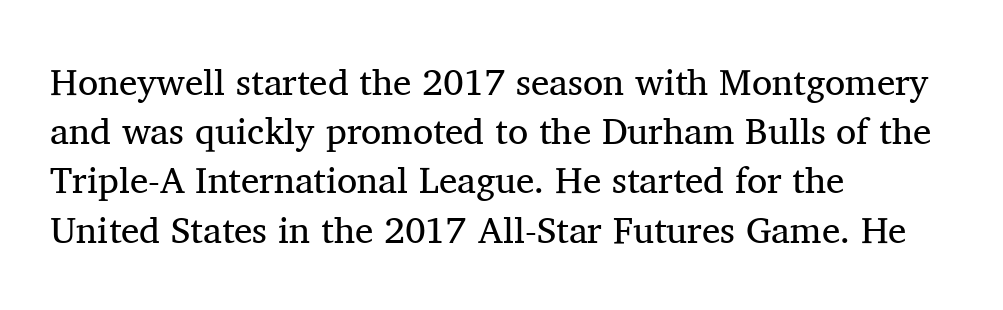
{"serif": "yes", "italic": "no", "bold": "no", "weight": "regular", "width": "normal", "stroke_contrast": "medium", "x_height": "medium", "monospaced": "no", "underline": "no", "align": "left", "line_spacing": "normal", "line_spacing_ratio": 1.33, "letter_spacing": "normal", "letter_spacing_em": 0.0, "glyph_px": 37}
